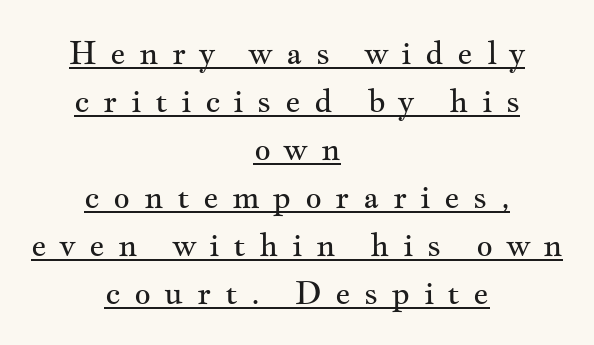
{"serif": "yes", "italic": "no", "bold": "no", "weight": "regular", "width": "wide", "stroke_contrast": "medium", "x_height": "small", "monospaced": "no", "underline": "yes", "align": "center", "line_spacing": "normal", "line_spacing_ratio": 1.5, "letter_spacing": "wide", "letter_spacing_em": 0.42, "glyph_px": 32}
